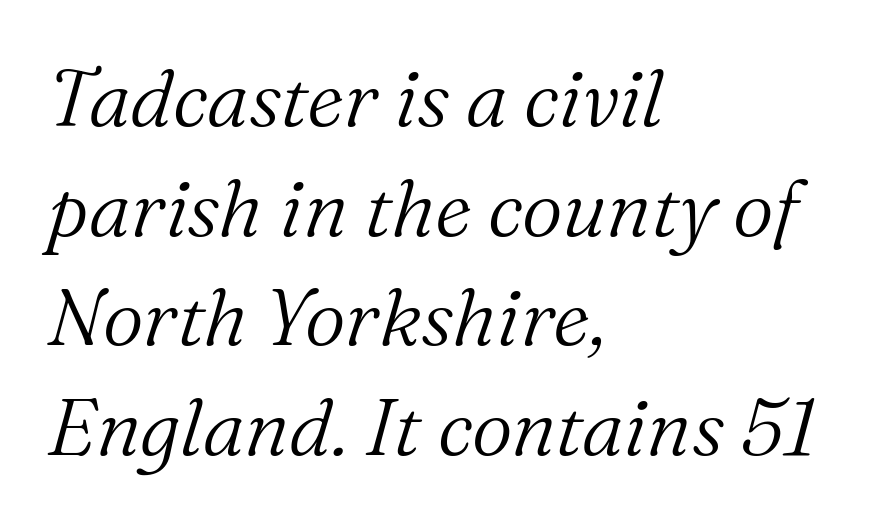
Tracking here is standard; glyphs follow each other at the usual distance. You can tell it's italic because the verticals aren't actually vertical. Is this a fixed-width face? No — the glyphs have proportional, varying widths. Evenly set lines give the paragraph a standard silhouette.
